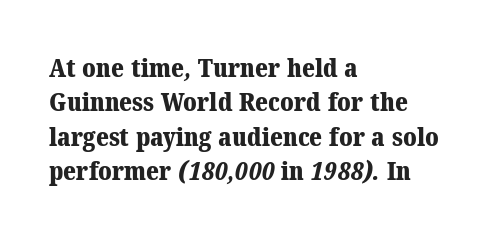
The image shows 26 px bold type; set left-aligned, normal line spacing (1.32x), normal letter spacing, not underlined.
